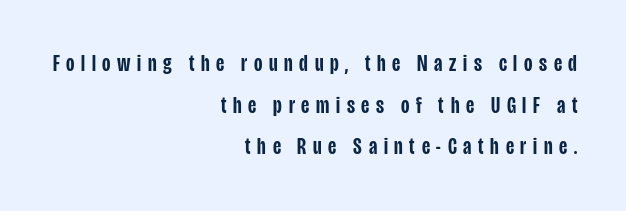
The image shows 23 px text type, upright; set right-aligned, line spacing 1.81x, unusually wide letter spacing (+0.29 em), not underlined.
